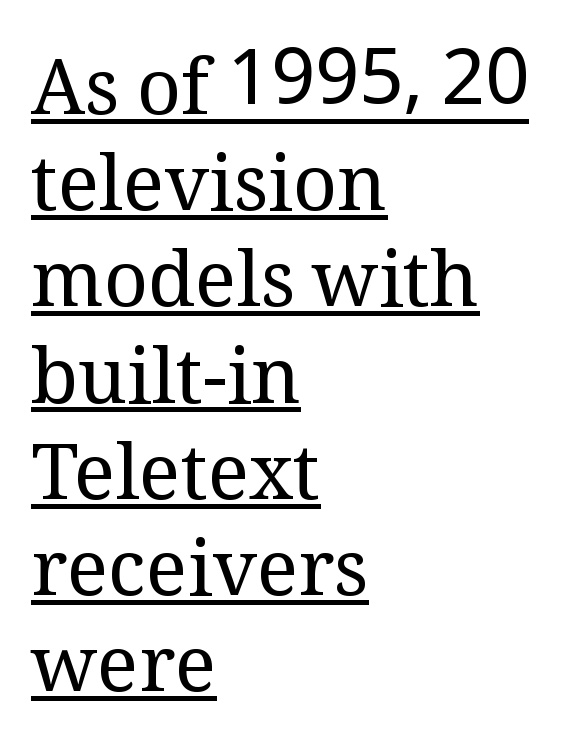
Q: Is the text bold? A: No.
Q: Is the text italic (slanted)? A: No, it is upright.
Q: Is the typeface a serif or a sans-serif typeface? A: Serif.
Q: Is the text underlined? A: Yes.
Q: How is the paragraph aligned? A: Left-aligned.
Q: Is the spacing between letters normal or unusually wide? A: Normal.
Q: Is the spacing between lines tight, normal or loose? A: Normal.
Q: Width (condensed, normal, or wide)? A: Normal.
Q: Stroke contrast? A: Medium.
Q: x-height? A: Medium.
Q: Monospaced? A: No.
